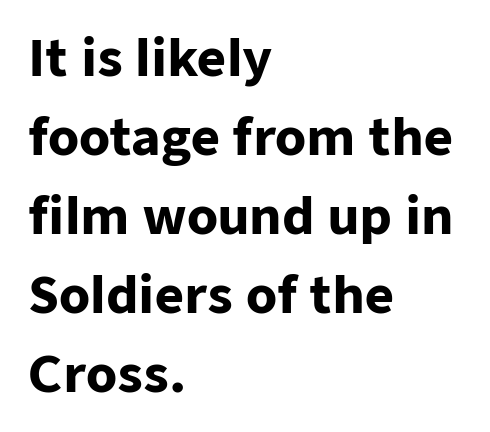
The image shows 50 px heavy sans-serif type, upright; set left-aligned, normal line spacing (1.58x), normal letter spacing, not underlined; low stroke contrast and a medium x-height.
